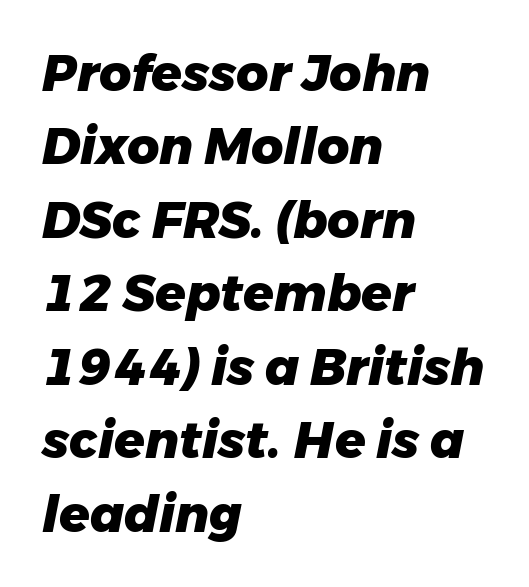
Between one letter and the next there's only the usual sliver of space. In terms of leading, this rendering sits right in the middle. The passage shown is not underscored anywhere. A typesetter would mark this as italic. A typesetter would call this proportional, since set widths differ per character. The font is running at its bold setting.
